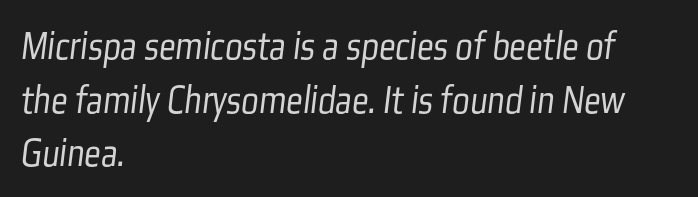
The image shows 41 px light, condensed sans-serif type; set left-aligned, normal line spacing (1.31x), normal letter spacing, not underlined; low stroke contrast and a medium x-height.
